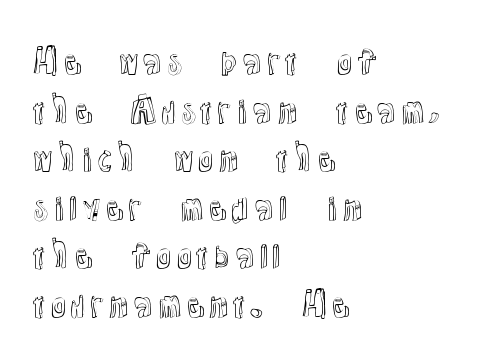
The image shows 34 px text type, upright; set left-aligned, normal line spacing (1.43x), normal letter spacing, not underlined; a medium x-height.
